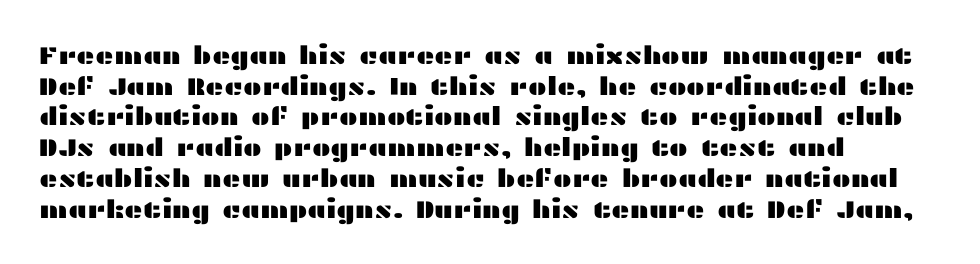
The image shows 25 px text type, upright; set left-aligned, line spacing 1.23x, normal letter spacing, not underlined.
